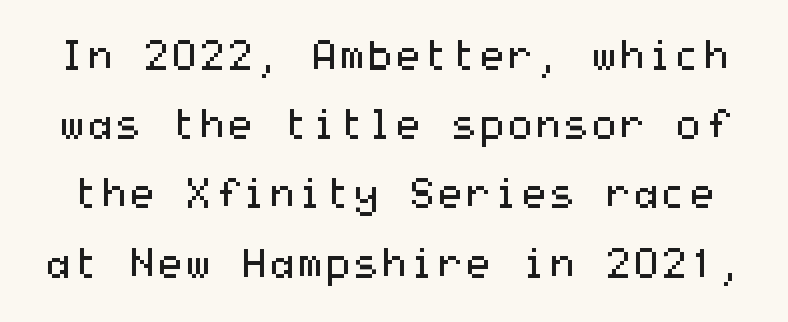
Q: Is the text bold? A: No.
Q: Is the text italic (slanted)? A: No, it is upright.
Q: Is the typeface a serif or a sans-serif typeface? A: Sans-serif.
Q: Is the text underlined? A: No.
Q: Is the spacing between letters normal or unusually wide? A: Normal.
Q: Width (condensed, normal, or wide)? A: Wide.
Q: Stroke contrast? A: Medium.
Q: x-height? A: Medium.
